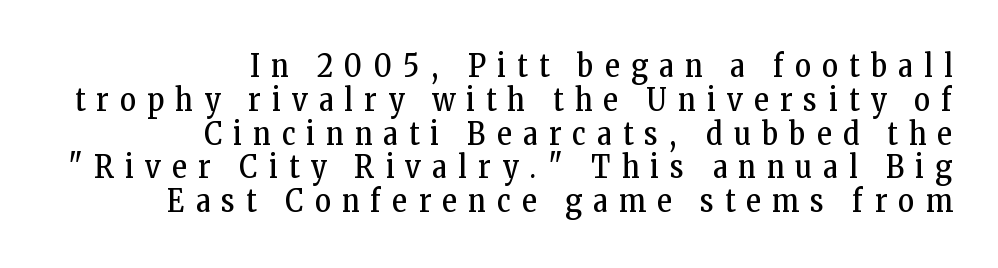
Compared with a flush-left layout, this one pins lines to the opposite, right side. These lines are rendered in a variable-pitch font. Upright lettering throughout. The passage shown stacks its lines with hardly any gap. Is the stroke heavy? The answer is a plain regular-or-lighter. The typeface chosen for these lines features serifs.
